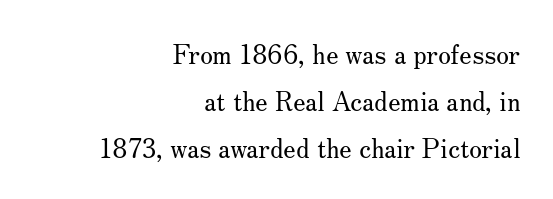
The image shows 26 px text type, upright; set right-aligned, line spacing 1.8x, normal letter spacing, not underlined.
